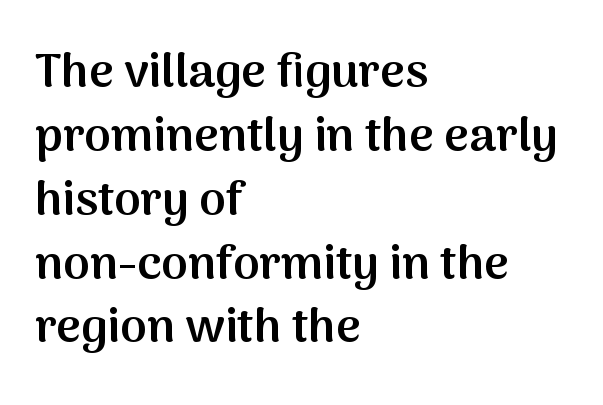
The image shows 48 px semibold sans-serif type, upright; set left-aligned, normal line spacing (1.33x), normal letter spacing, not underlined; medium stroke contrast and a medium x-height.
